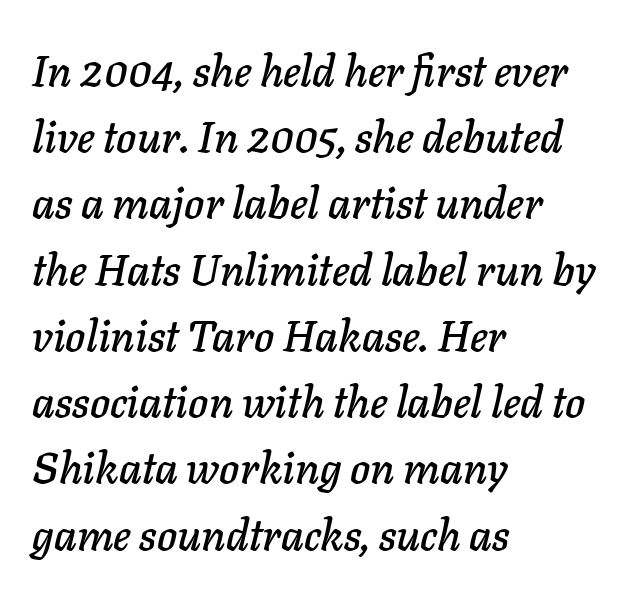
Compared with ordinary roman type, these characters are visibly tilted. These lines stack with their left ends in a neat column. Honestly, there is no underline to notice here at all. The gaps between neighbouring characters are ordinary and unremarkable.
